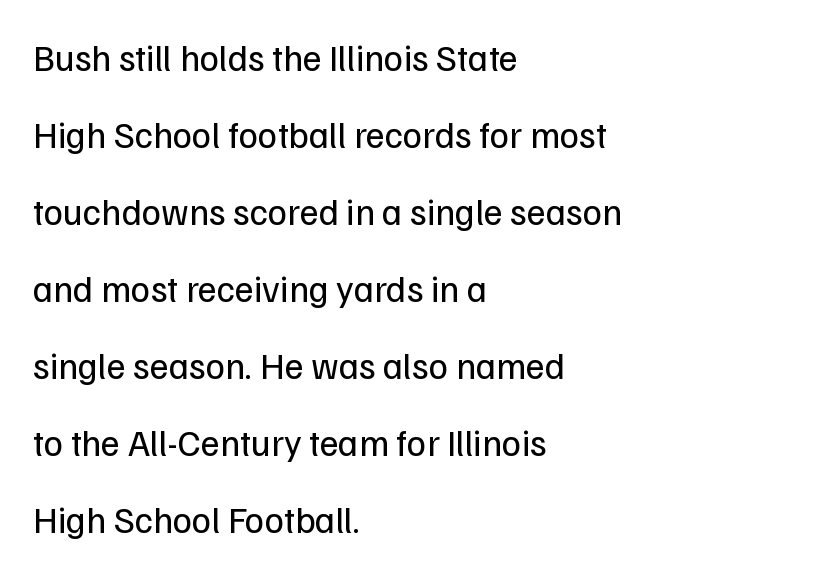
Q: Is the text bold? A: No.
Q: Is the text italic (slanted)? A: No, it is upright.
Q: Is the typeface a serif or a sans-serif typeface? A: Sans-serif.
Q: Is the text underlined? A: No.
Q: How is the paragraph aligned? A: Left-aligned.
Q: Is the spacing between letters normal or unusually wide? A: Normal.
Q: Is the spacing between lines tight, normal or loose? A: Loose.
Q: Width (condensed, normal, or wide)? A: Normal.
Q: Stroke contrast? A: Low.
Q: x-height? A: Medium.
Q: Monospaced? A: No.
